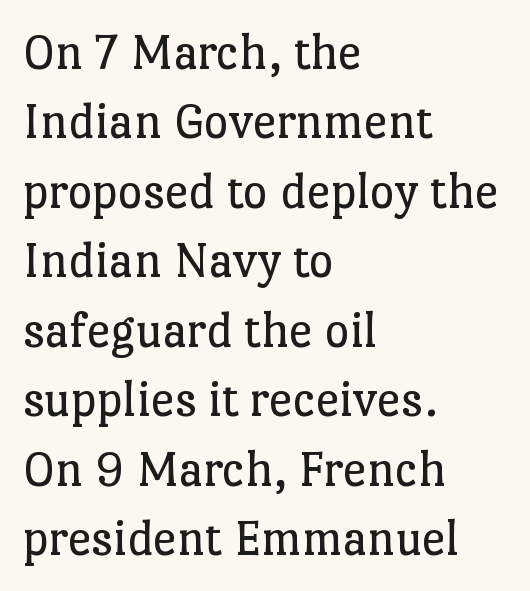
{"serif": "yes", "italic": "no", "bold": "no", "weight": "regular", "width": "normal", "stroke_contrast": "low", "x_height": "medium", "monospaced": "no", "underline": "no", "align": "left", "line_spacing": "normal", "line_spacing_ratio": 1.31, "letter_spacing": "normal", "letter_spacing_em": 0.0, "glyph_px": 53}
